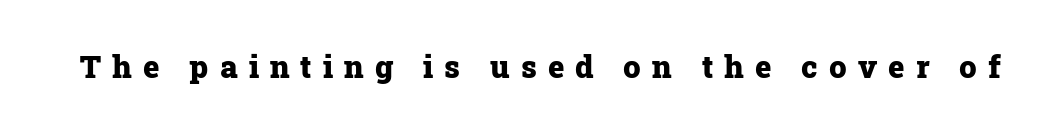
The area under the type is left untouched. Emphasis by weight is at full strength: bold. Type style note: has serifs. These lines are rendered in a variable-pitch font. Someone cranked the tracking dial way up on this one.
